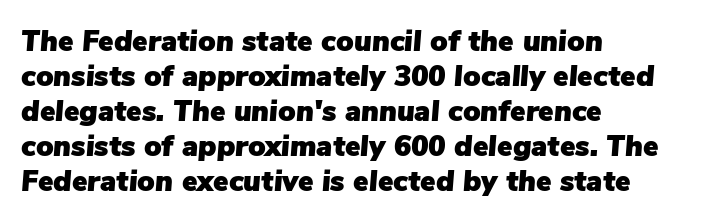
The image shows 29 px text type, italic (leaning right); set left-aligned, line spacing 1.21x, normal letter spacing, not underlined; low stroke contrast and a medium x-height.
